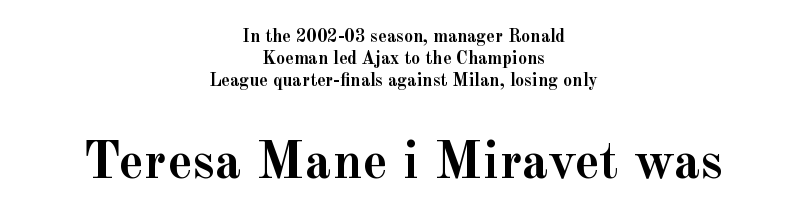
The image shows 53 px semibold serif type, upright; set centered, line spacing 1.23x, normal letter spacing, not underlined; the second (bottom) block is 2.94x larger; a small x-height.
